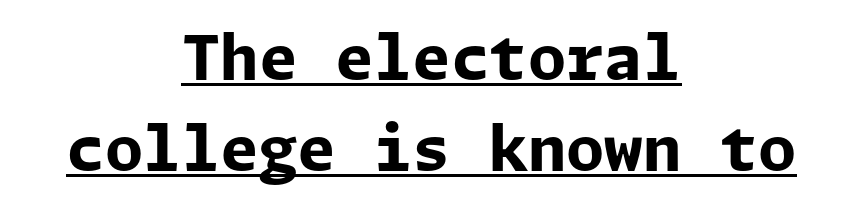
{"serif": "no", "italic": "no", "bold": "yes", "weight": "bold", "width": "normal", "stroke_contrast": "low", "x_height": "medium", "underline": "yes", "align": "center", "line_spacing": "normal", "line_spacing_ratio": 1.46, "letter_spacing": "normal", "letter_spacing_em": 0.0, "glyph_px": 62}
